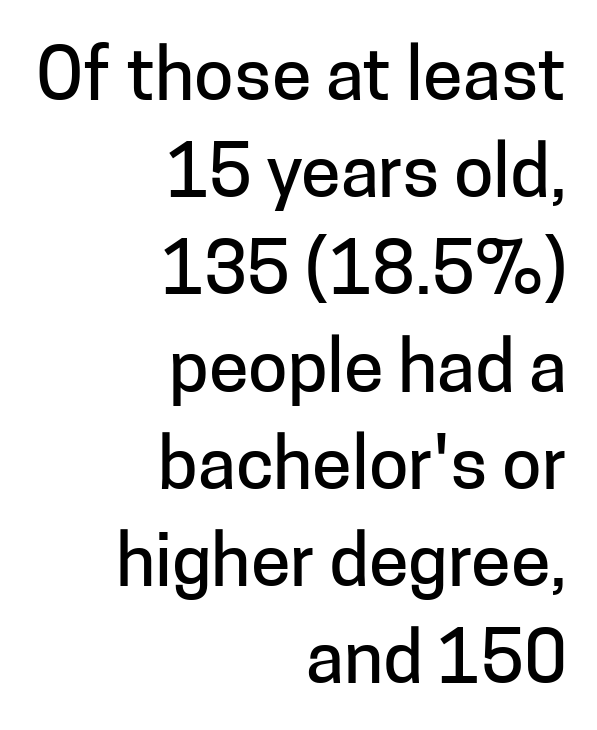
{"serif": "no", "italic": "no", "width": "normal", "stroke_contrast": "low", "x_height": "medium", "monospaced": "no", "underline": "no", "align": "right", "line_spacing": "normal", "line_spacing_ratio": 1.35, "letter_spacing": "normal", "letter_spacing_em": 0.0, "glyph_px": 72}
